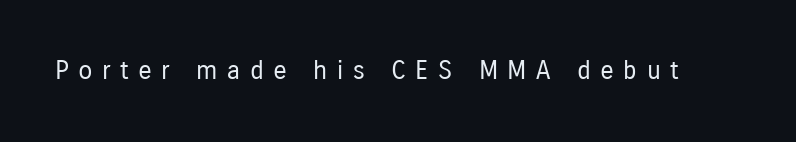
{"italic": "no", "bold": "no", "underline": "no", "letter_spacing": "wide", "letter_spacing_em": 0.36, "glyph_px": 26}
